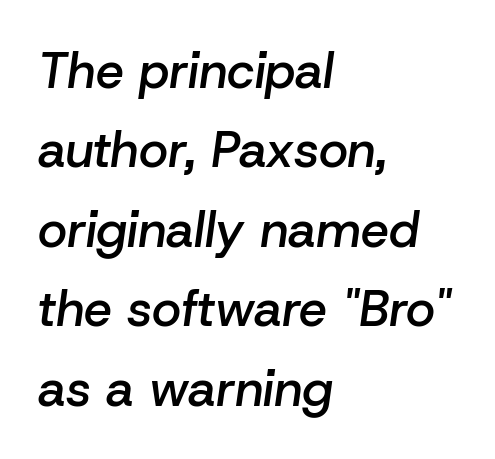
Q: Is the text bold? A: Semi-bold.
Q: Is the text italic (slanted)? A: Yes, it leans right by about 8 degrees.
Q: Is the text underlined? A: No.
Q: How is the paragraph aligned? A: Left-aligned.
Q: Is the spacing between letters normal or unusually wide? A: Normal.
Q: Is the spacing between lines tight, normal or loose? A: Normal.
Q: Width (condensed, normal, or wide)? A: Normal.
Q: Stroke contrast? A: Low.
Q: x-height? A: Medium.
Q: Monospaced? A: No.
